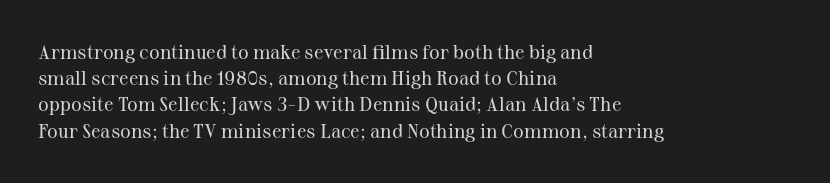
{"italic": "no", "bold": "no", "underline": "no", "align": "left", "line_spacing": "normal", "line_spacing_ratio": 1.31, "letter_spacing": "normal", "letter_spacing_em": 0.0, "glyph_px": 20}
